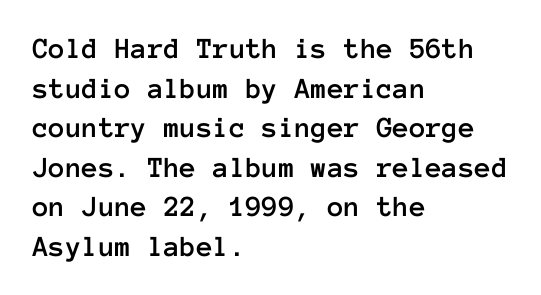
The image shows 30 px text type, upright, monospaced; set left-aligned, normal line spacing (1.32x), normal letter spacing, not underlined; low stroke contrast and a medium x-height.
